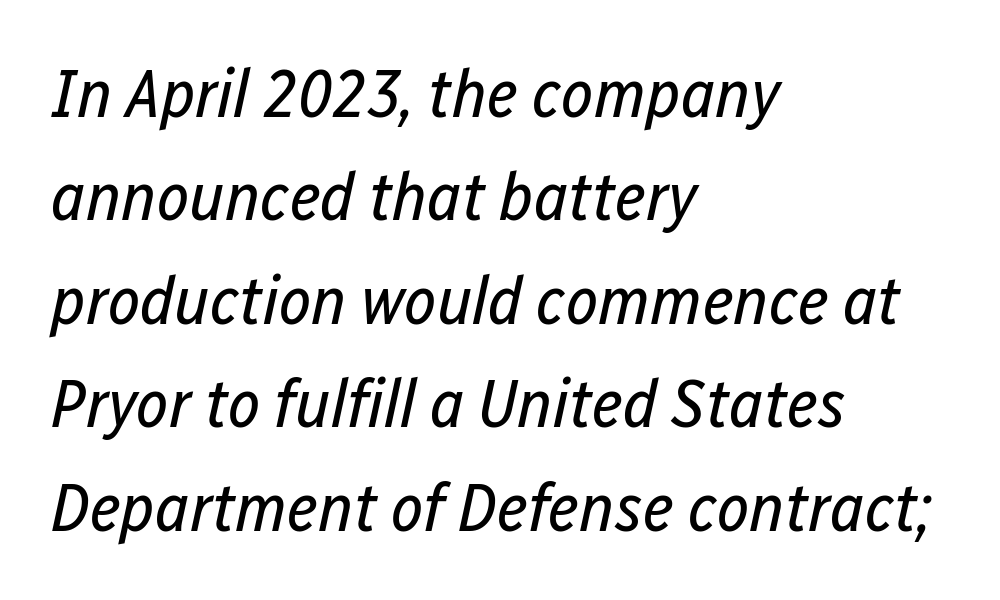
{"italic": "yes", "lean": "right", "slant_degrees": 12, "bold": "no", "weight": "regular", "width": "condensed", "stroke_contrast": "low", "x_height": "medium", "monospaced": "no", "underline": "no", "align": "left", "line_spacing": "normal", "line_spacing_ratio": 1.5, "letter_spacing": "normal", "letter_spacing_em": 0.0, "glyph_px": 69}
